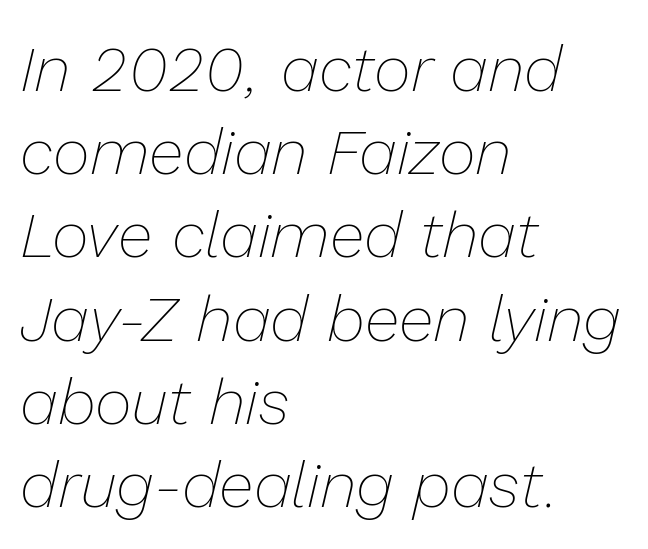
What's the leading like? Ordinary, nothing unusual. The horizontal fit of the characters is conventional and even. Varying glyph widths throughout — classic text-font behaviour. The strokes carry an ordinary text weight at most. A typesetter would mark this as italic. Clear beneath every line of the passage.
